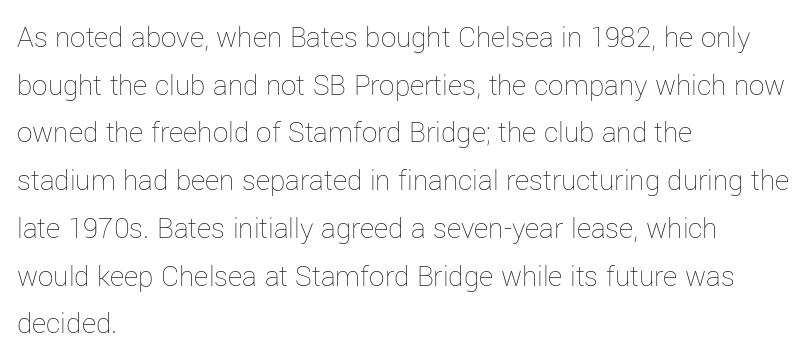
{"italic": "no", "bold": "no", "weight": "thin", "width": "normal", "stroke_contrast": "low", "x_height": "medium", "monospaced": "no", "underline": "no", "align": "left", "line_spacing": "normal", "line_spacing_ratio": 1.54, "letter_spacing": "normal", "letter_spacing_em": 0.0, "glyph_px": 31}
